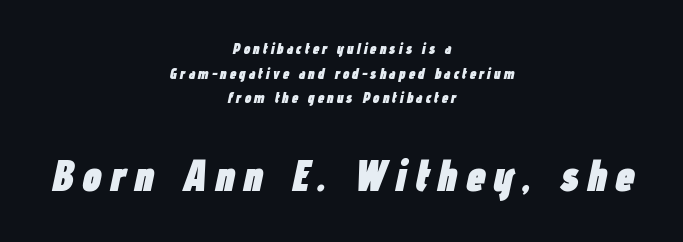
The image shows 44 px heavy, condensed type, italic (leaning right); set centered, normal line spacing (1.65x), not underlined; the second (bottom) block is 2.93x larger; low stroke contrast and a medium x-height.
